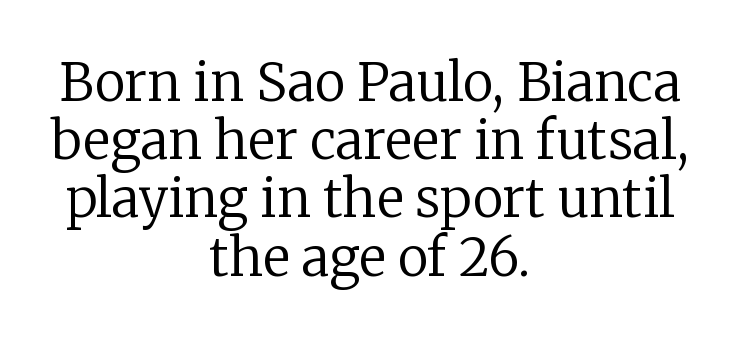
Q: Is the text bold? A: No.
Q: Is the text italic (slanted)? A: No, it is upright.
Q: Is the typeface a serif or a sans-serif typeface? A: Serif.
Q: Is the text underlined? A: No.
Q: How is the paragraph aligned? A: Centered.
Q: Is the spacing between letters normal or unusually wide? A: Normal.
Q: Is the spacing between lines tight, normal or loose? A: Tight.
Q: Width (condensed, normal, or wide)? A: Normal.
Q: Stroke contrast? A: Low.
Q: x-height? A: Medium.
Q: Monospaced? A: No.
